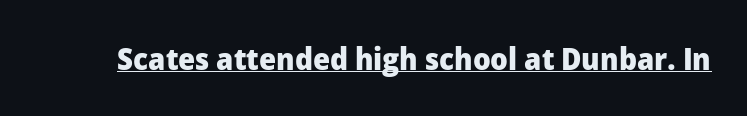
Q: Is the text bold? A: Yes.
Q: Is the text italic (slanted)? A: No, it is upright.
Q: Is the typeface a serif or a sans-serif typeface? A: Sans-serif.
Q: Is the text underlined? A: Yes.
Q: Is the spacing between letters normal or unusually wide? A: Normal.
Q: Width (condensed, normal, or wide)? A: Normal.
Q: Stroke contrast? A: Low.
Q: x-height? A: Medium.
Q: Monospaced? A: No.
